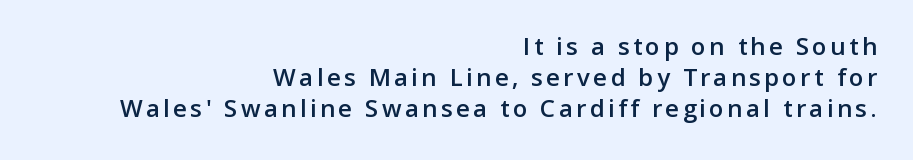
The image shows 24 px text type, upright; set right-aligned, normal line spacing (1.3x), not underlined.
